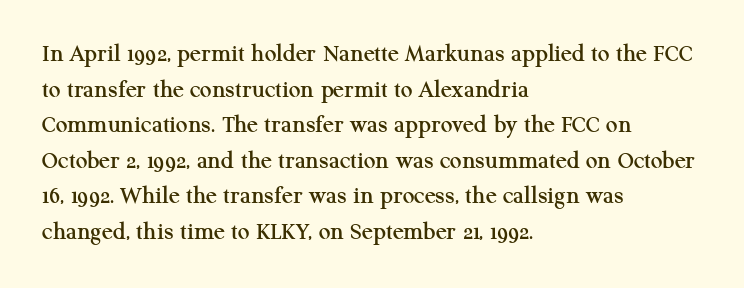
{"italic": "no", "underline": "no", "align": "left", "line_spacing": "normal", "line_spacing_ratio": 1.37, "letter_spacing": "normal", "letter_spacing_em": 0.0, "glyph_px": 26}
